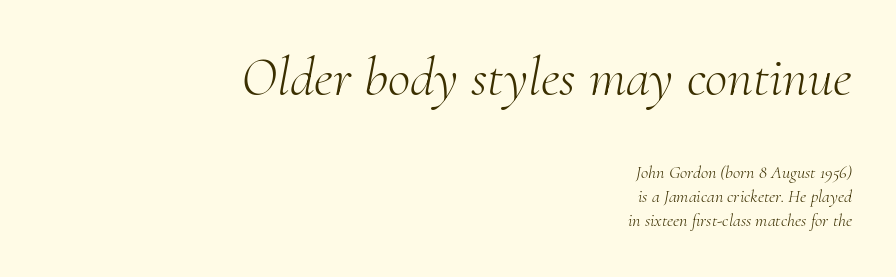
Q: Is the text bold? A: No.
Q: Is the text italic (slanted)? A: Yes, it leans right by about 10 degrees.
Q: Is the typeface a serif or a sans-serif typeface? A: Serif.
Q: Is the text underlined? A: No.
Q: How is the paragraph aligned? A: Right-aligned.
Q: Is the spacing between letters normal or unusually wide? A: Normal.
Q: Is the spacing between lines tight, normal or loose? A: Normal.
Q: Which block of text is set in a larger size, the first (top) or the second (bottom)? A: The first (top) one.
Q: Width (condensed, normal, or wide)? A: Normal.
Q: Stroke contrast? A: Medium.
Q: x-height? A: Small.
Q: Monospaced? A: No.
